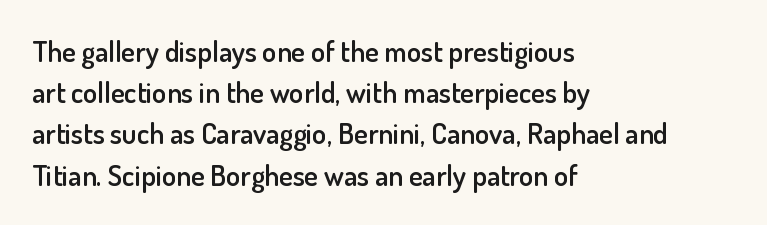
Q: Is the text bold? A: Semi-bold.
Q: Is the text italic (slanted)? A: No, it is upright.
Q: Is the typeface a serif or a sans-serif typeface? A: Sans-serif.
Q: Is the text underlined? A: No.
Q: How is the paragraph aligned? A: Left-aligned.
Q: Is the spacing between letters normal or unusually wide? A: Normal.
Q: Is the spacing between lines tight, normal or loose? A: Normal.
Q: Width (condensed, normal, or wide)? A: Normal.
Q: Stroke contrast? A: Low.
Q: x-height? A: Small.
Q: Monospaced? A: No.
